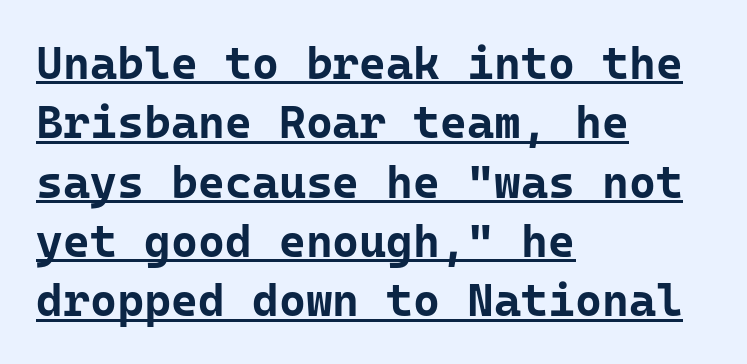
Q: Is the text bold? A: Yes.
Q: Is the text italic (slanted)? A: No, it is upright.
Q: Is the typeface a serif or a sans-serif typeface? A: Sans-serif.
Q: Is the text underlined? A: Yes.
Q: How is the paragraph aligned? A: Left-aligned.
Q: Is the spacing between letters normal or unusually wide? A: Normal.
Q: Is the spacing between lines tight, normal or loose? A: Normal.
Q: Width (condensed, normal, or wide)? A: Normal.
Q: Stroke contrast? A: Low.
Q: x-height? A: Medium.
Q: Monospaced? A: Yes.
